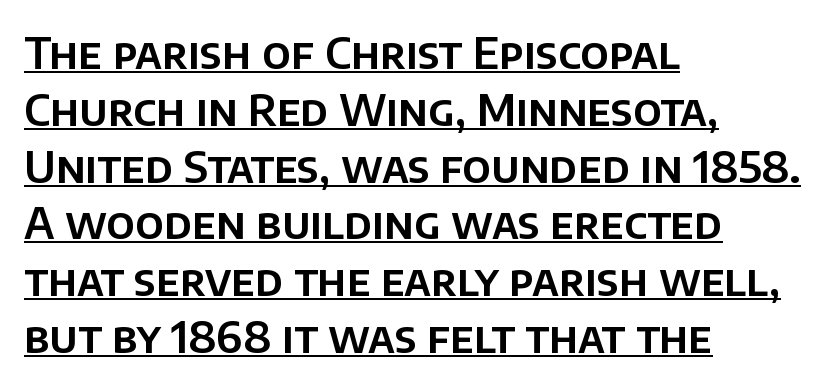
The image shows 43 px sans-serif type, upright; set left-aligned, normal line spacing (1.32x), normal letter spacing, underlined; low stroke contrast and a large x-height.
